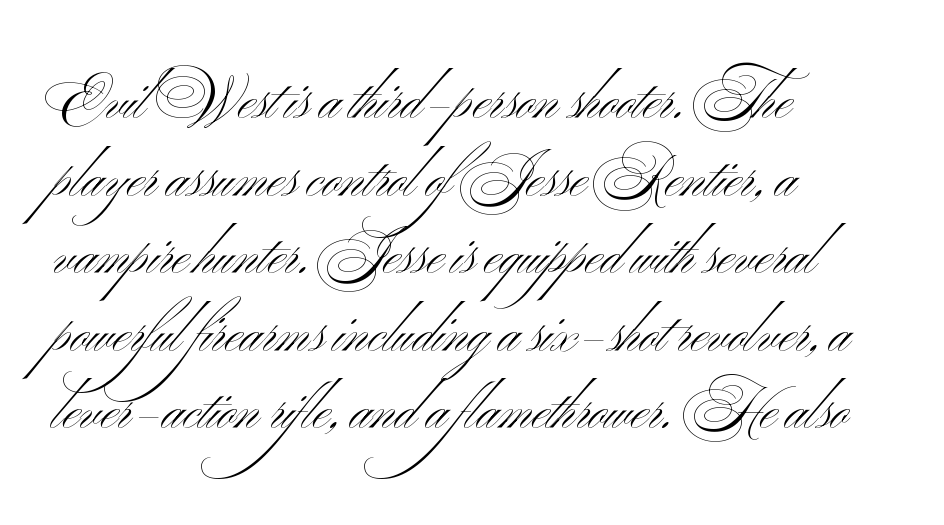
A typesetter would call this leading conventional body-copy spacing. Any mark beneath the type? The region is blank. Weight class: somewhere from thin through regular. Does the copy run flush right? No — it runs flush left.
